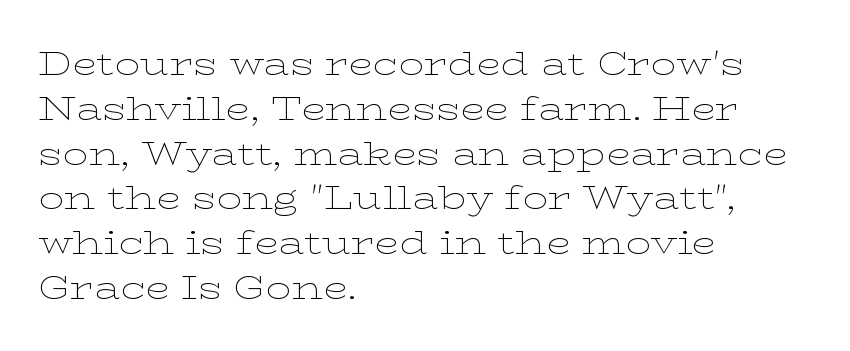
Q: Is the text bold? A: No.
Q: Is the text italic (slanted)? A: No, it is upright.
Q: Is the typeface a serif or a sans-serif typeface? A: Serif.
Q: Is the text underlined? A: No.
Q: How is the paragraph aligned? A: Left-aligned.
Q: Is the spacing between letters normal or unusually wide? A: Normal.
Q: Is the spacing between lines tight, normal or loose? A: Normal.
Q: Width (condensed, normal, or wide)? A: Wide.
Q: Stroke contrast? A: Low.
Q: x-height? A: Medium.
Q: Monospaced? A: No.
